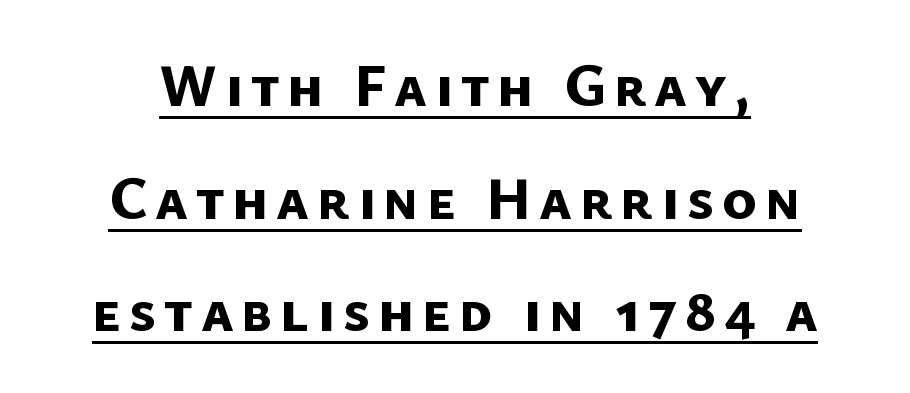
The image shows 59 px bold sans-serif type; set centered, loose line spacing (1.91x), underlined; low stroke contrast and a medium x-height.
